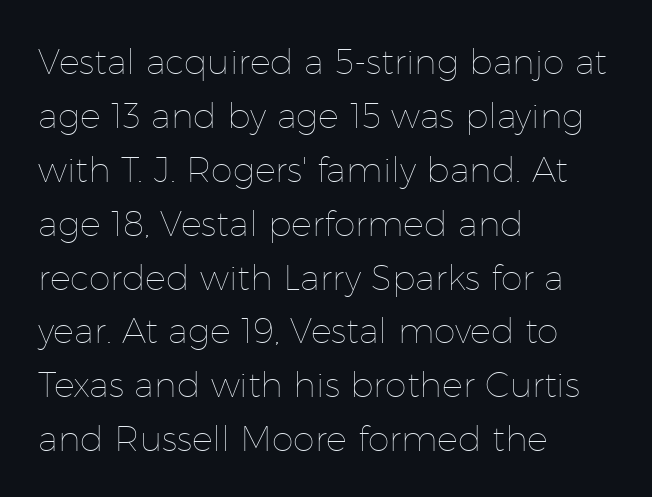
Q: Is the text bold? A: No.
Q: Is the text italic (slanted)? A: No, it is upright.
Q: Is the text underlined? A: No.
Q: How is the paragraph aligned? A: Left-aligned.
Q: Is the spacing between letters normal or unusually wide? A: Normal.
Q: Is the spacing between lines tight, normal or loose? A: Normal.
Q: Width (condensed, normal, or wide)? A: Normal.
Q: Stroke contrast? A: Low.
Q: x-height? A: Medium.
Q: Monospaced? A: No.
